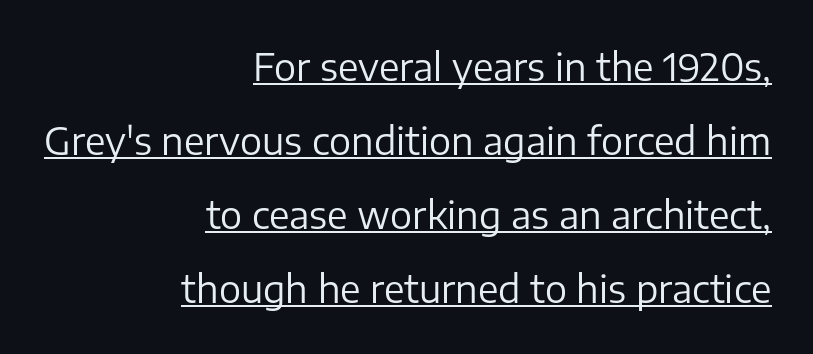
{"serif": "no", "italic": "no", "bold": "no", "weight": "regular", "width": "normal", "stroke_contrast": "low", "x_height": "medium", "monospaced": "no", "underline": "yes", "align": "right", "line_spacing": "loose", "line_spacing_ratio": 2.0, "letter_spacing": "normal", "letter_spacing_em": 0.0, "glyph_px": 37}
